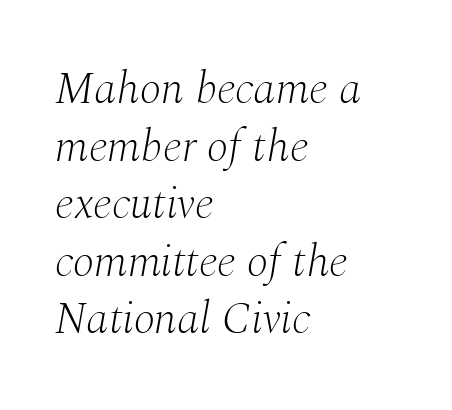
Q: Is the text bold? A: No.
Q: Is the text italic (slanted)? A: Yes, it leans right by about 10 degrees.
Q: Is the typeface a serif or a sans-serif typeface? A: Serif.
Q: Is the text underlined? A: No.
Q: How is the paragraph aligned? A: Left-aligned.
Q: Is the spacing between letters normal or unusually wide? A: Normal.
Q: Is the spacing between lines tight, normal or loose? A: Normal.
Q: Width (condensed, normal, or wide)? A: Normal.
Q: Stroke contrast? A: Medium.
Q: x-height? A: Medium.
Q: Monospaced? A: No.
